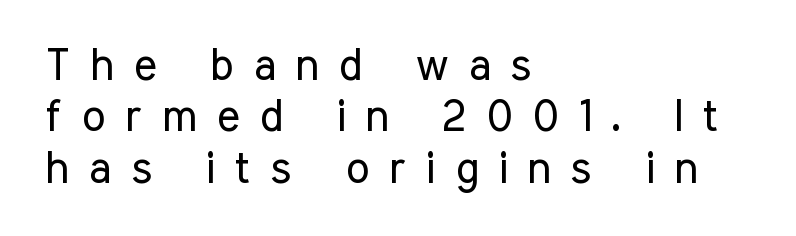
The letters are spread apart with noticeably loose tracking. Any mark beneath the type? The region is blank. The typography opts for an upright posture over an oblique one. Leftover space on each line is placed entirely after the last word.
